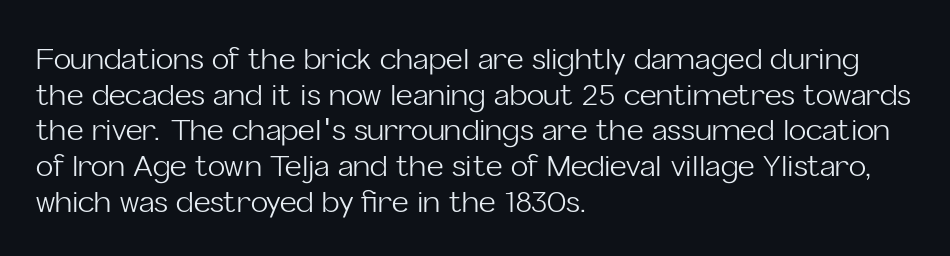
{"serif": "no", "italic": "no", "bold": "no", "weight": "light", "width": "normal", "stroke_contrast": "low", "x_height": "medium", "monospaced": "no", "underline": "no", "align": "left", "line_spacing_ratio": 1.23, "letter_spacing": "normal", "letter_spacing_em": 0.0, "glyph_px": 29}
